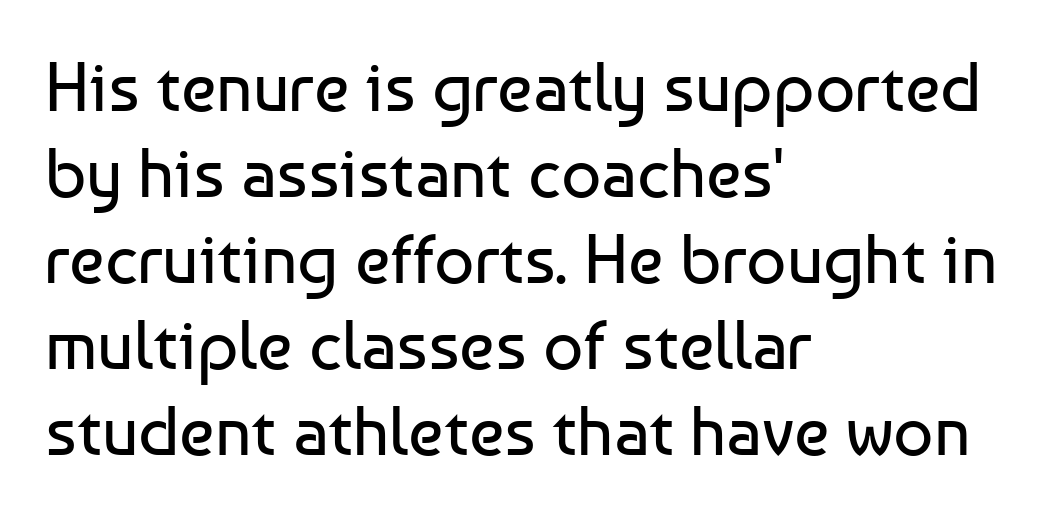
Q: Is the text bold? A: No.
Q: Is the text italic (slanted)? A: No, it is upright.
Q: Is the typeface a serif or a sans-serif typeface? A: Sans-serif.
Q: Is the text underlined? A: No.
Q: How is the paragraph aligned? A: Left-aligned.
Q: Is the spacing between letters normal or unusually wide? A: Normal.
Q: Width (condensed, normal, or wide)? A: Normal.
Q: Stroke contrast? A: Low.
Q: x-height? A: Medium.
Q: Monospaced? A: No.
